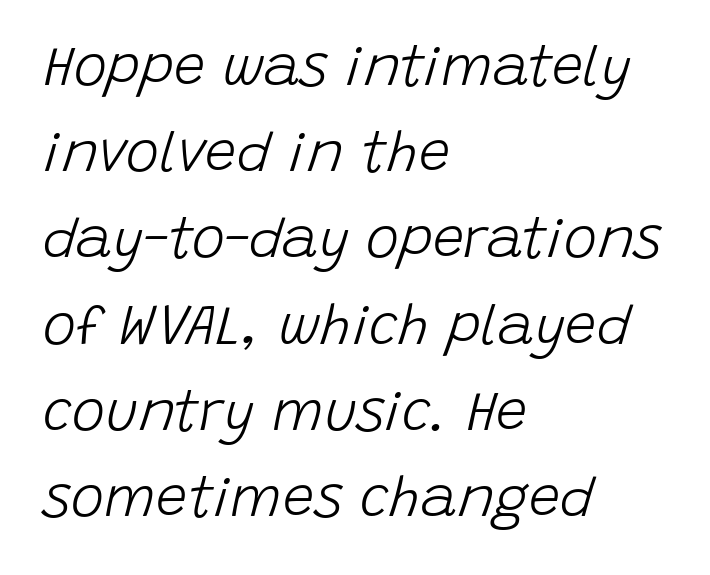
Looks like regular typesetting: each glyph gets only the width it needs. Weight class: somewhere from thin through regular. Nothing unusual about the tracking: characters are spaced as the font intends. The string is rendered with underlining switched off. Alignment: flush left.
